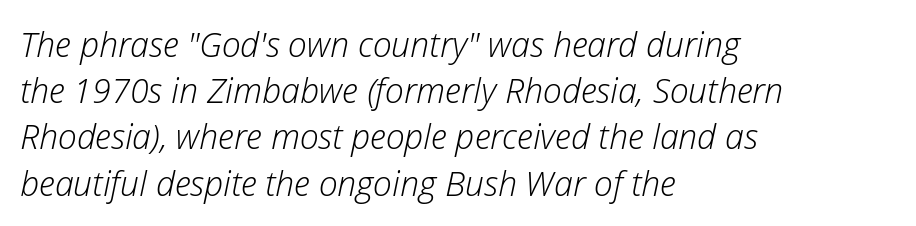
The face used here has a pronounced slope to its letters. Each letter keeps its own natural width here, so spacing adapts to shape. Caption: standard tracking, unaltered. Think standard paragraph weight, or any step lighter than that. Line beginnings align vertically; line endings do not. Rule under the text: the space is simply empty.
